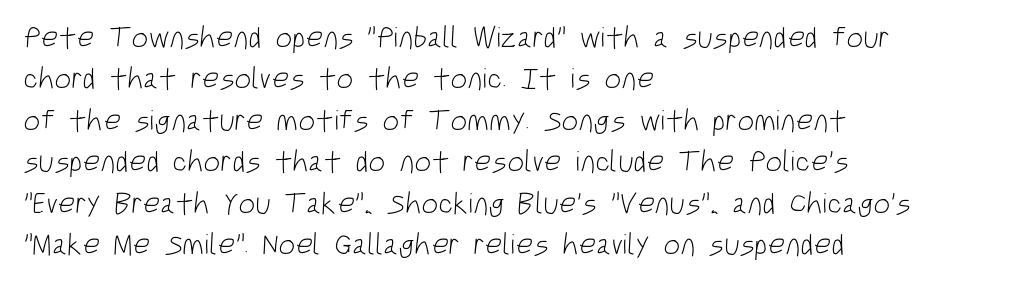
Weight: not bold — regular or lighter. Do the characters align in a grid? No, the font is proportional. In terms of leading, this rendering sits right in the middle. The rag falls on the right side of this text block. In terms of letterform style, serifs are entirely absent. The letters sit at their default tracking, neither squeezed nor spread.
